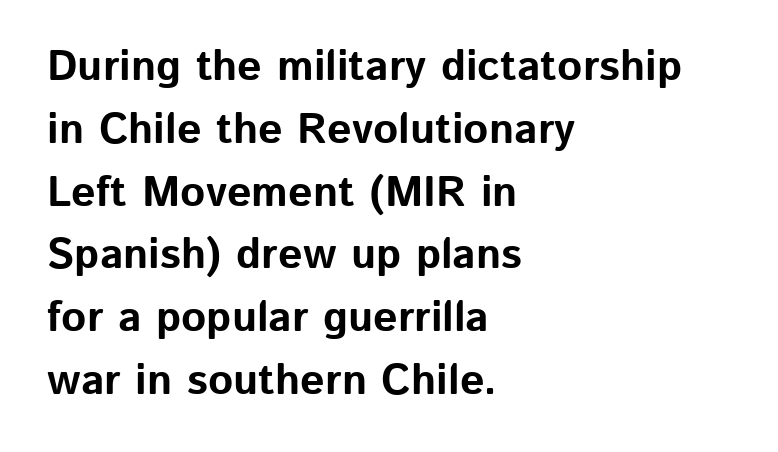
The text was rendered using a sans face with plain stroke endings. These lines were composed using upright roman letters. The designer left line spacing at the default. Look at the stroke-to-counter ratio: heavy, a bold. A classic flush-left, rag-right setting is used for this passage. Default kerning and tracking; the words read as compact shapes.
